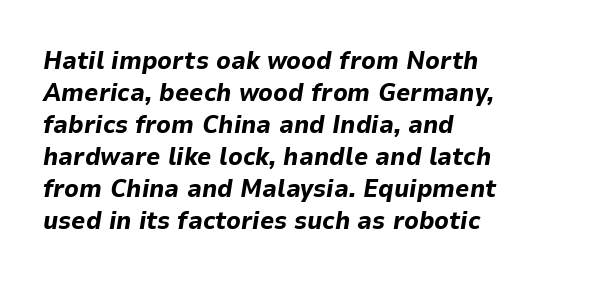
{"italic": "yes", "lean": "right", "slant_degrees": 9, "bold": "yes", "underline": "no", "align": "left", "line_spacing": "normal", "line_spacing_ratio": 1.28, "letter_spacing": "normal", "letter_spacing_em": 0.0, "glyph_px": 25}
